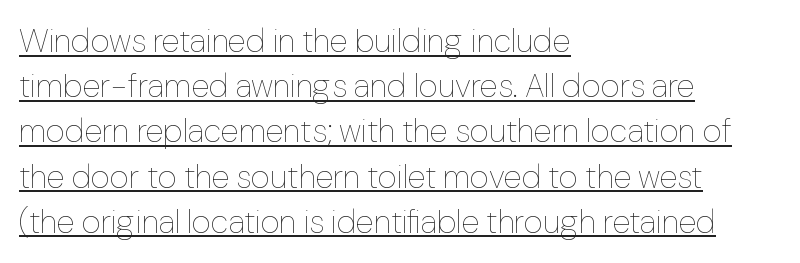
Notice how the stems are strictly vertical — no italics here. Varying glyph widths throughout — classic text-font behaviour. Is there much room between lines? A standard amount, neither cramped nor airy. The line texture is even and compact thanks to regular tracking. Leftover space on each line is placed entirely after the last word. Every word sits above its own underline.
